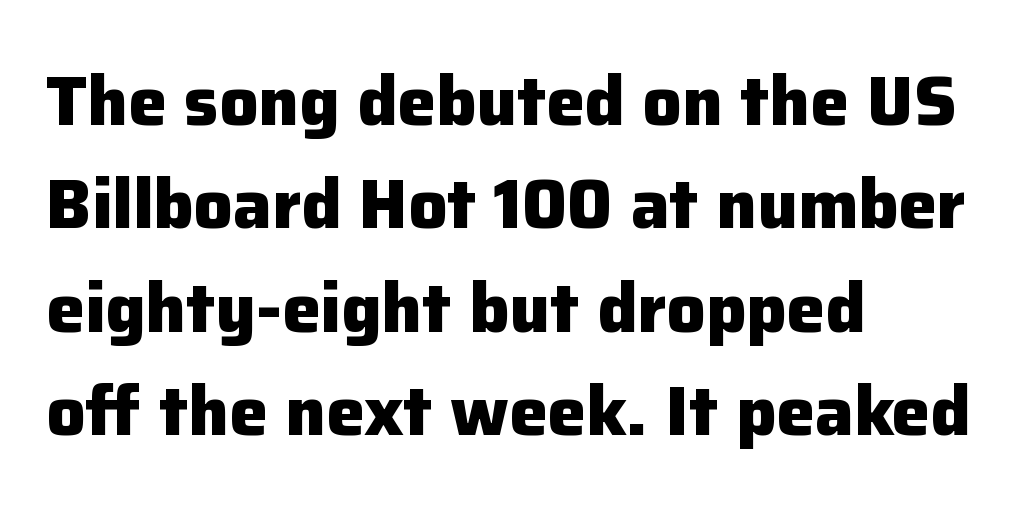
Q: Is the text bold? A: Yes.
Q: Is the text italic (slanted)? A: No, it is upright.
Q: Is the typeface a serif or a sans-serif typeface? A: Sans-serif.
Q: Is the text underlined? A: No.
Q: How is the paragraph aligned? A: Left-aligned.
Q: Is the spacing between letters normal or unusually wide? A: Normal.
Q: Is the spacing between lines tight, normal or loose? A: Normal.
Q: Width (condensed, normal, or wide)? A: Normal.
Q: Stroke contrast? A: Low.
Q: x-height? A: Medium.
Q: Monospaced? A: No.
